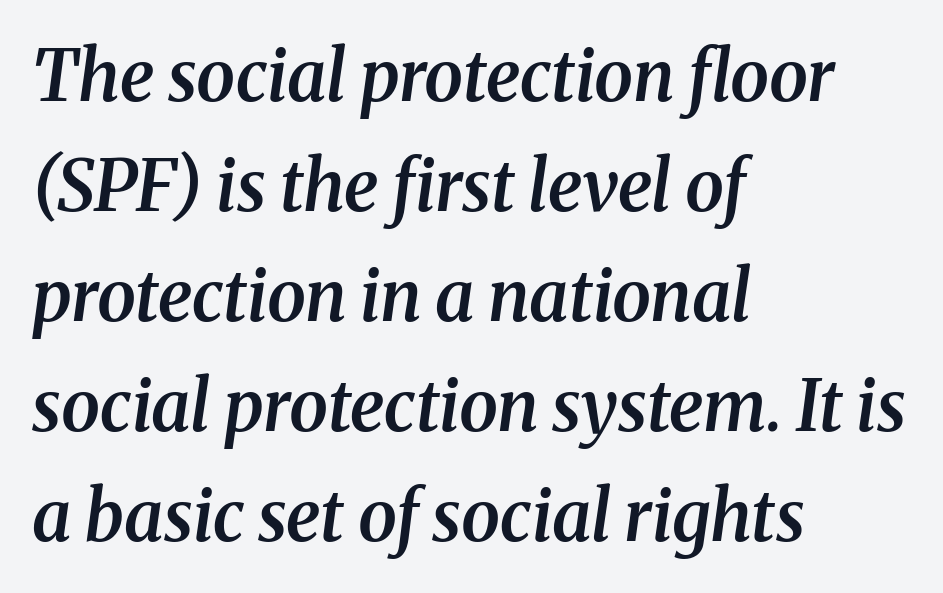
The image shows 70 px semibold serif type, italic (leaning right); set left-aligned, normal line spacing (1.57x), normal letter spacing, not underlined; medium stroke contrast and a medium x-height.
